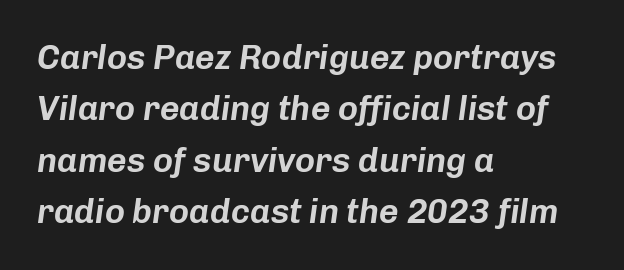
Q: Is the text italic (slanted)? A: Yes, it leans right by about 8 degrees.
Q: Is the text underlined? A: No.
Q: How is the paragraph aligned? A: Left-aligned.
Q: Is the spacing between letters normal or unusually wide? A: Normal.
Q: Is the spacing between lines tight, normal or loose? A: Normal.
Q: Width (condensed, normal, or wide)? A: Normal.
Q: Stroke contrast? A: Low.
Q: x-height? A: Medium.
Q: Monospaced? A: No.
